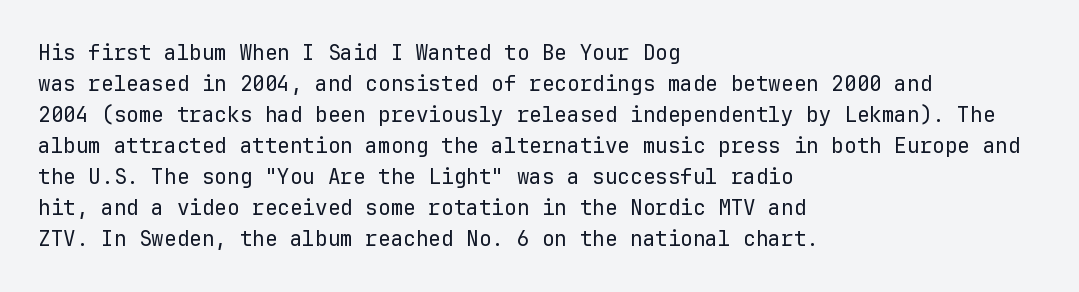
{"italic": "no", "bold": "no", "underline": "no", "align": "left", "line_spacing": "normal", "line_spacing_ratio": 1.48, "letter_spacing": "normal", "letter_spacing_em": 0.0, "glyph_px": 21}
